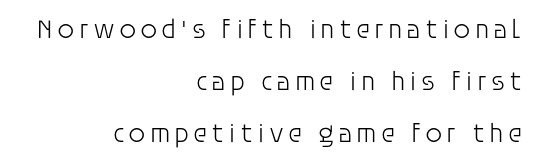
The image shows 27 px text type, upright; set right-aligned, loose line spacing (1.93x), not underlined.
